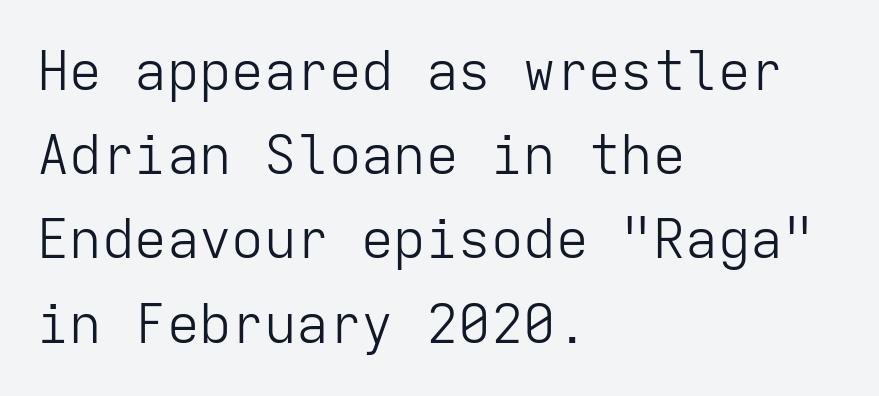
{"serif": "no", "italic": "no", "bold": "no", "weight": "light", "width": "normal", "stroke_contrast": "low", "x_height": "medium", "monospaced": "yes", "underline": "no", "align": "left", "line_spacing": "normal", "line_spacing_ratio": 1.56, "letter_spacing": "normal", "letter_spacing_em": 0.0, "glyph_px": 54}
